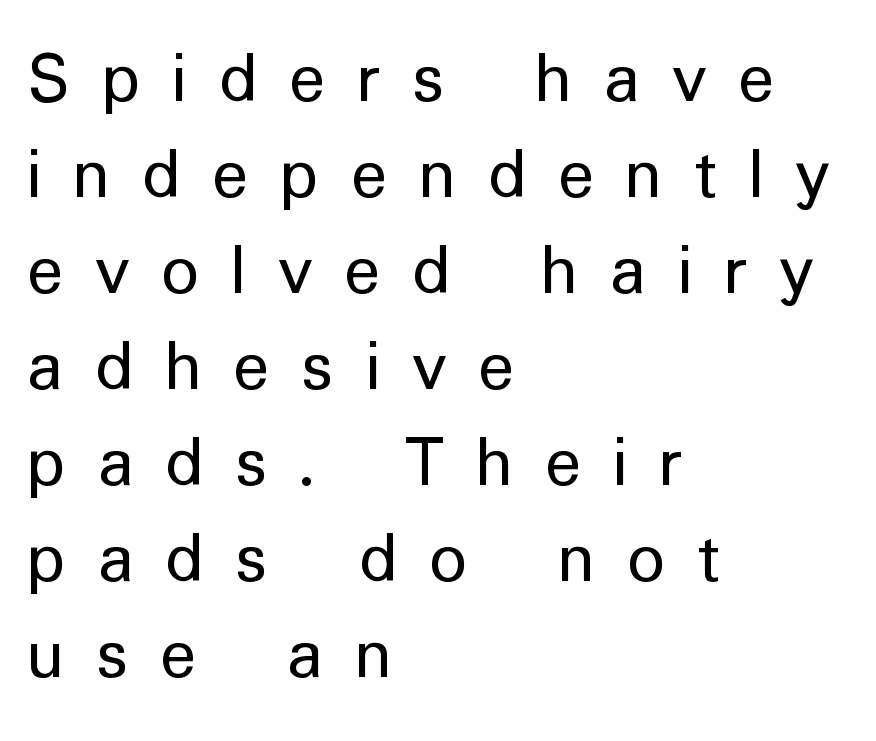
Unmarked baselines from the first word to the last. The axis of the letterforms is exactly vertical. Is the type heavy? It reads as light-to-regular instead. The designer went with a sans here, leaving each stem footless.
